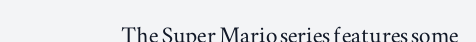
{"serif": "yes", "italic": "no", "width": "wide", "stroke_contrast": "medium", "x_height": "small", "monospaced": "no", "underline": "no", "letter_spacing": "normal", "letter_spacing_em": 0.0, "glyph_px": 29}
